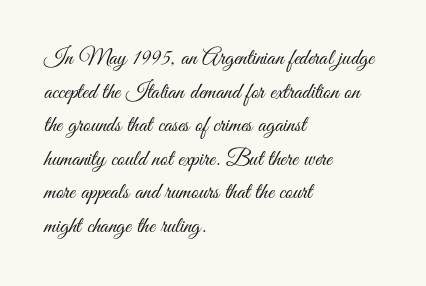
{"bold": "no", "underline": "no", "align": "left", "line_spacing": "normal", "line_spacing_ratio": 1.46, "letter_spacing": "normal", "letter_spacing_em": 0.0, "glyph_px": 23}
